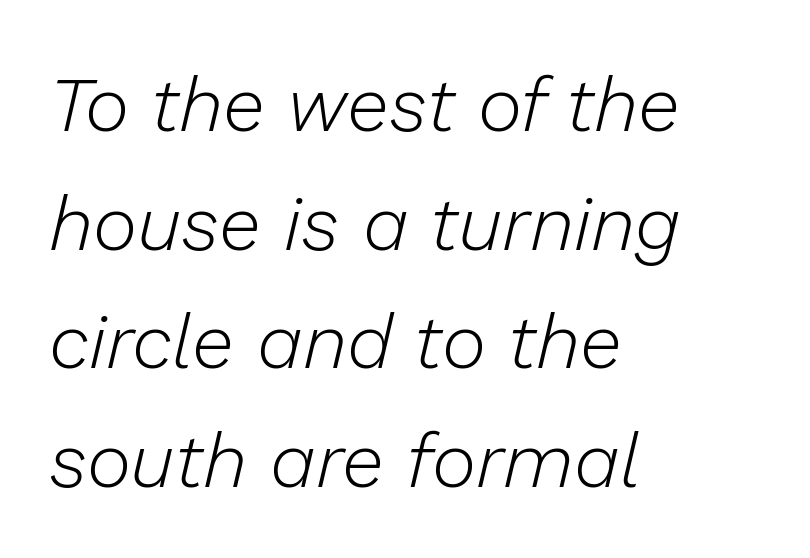
Q: Is the text bold? A: No.
Q: Is the text italic (slanted)? A: Yes, it leans right by about 13 degrees.
Q: Is the text underlined? A: No.
Q: How is the paragraph aligned? A: Left-aligned.
Q: Is the spacing between letters normal or unusually wide? A: Normal.
Q: Is the spacing between lines tight, normal or loose? A: Normal.
Q: Width (condensed, normal, or wide)? A: Normal.
Q: Stroke contrast? A: Low.
Q: x-height? A: Medium.
Q: Monospaced? A: No.
